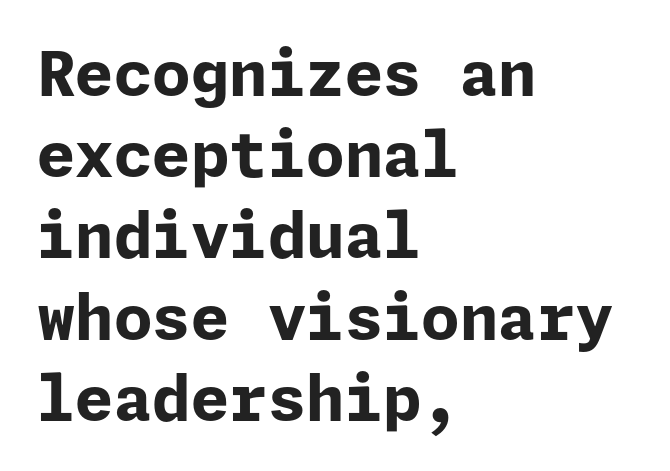
The image shows 62 px bold sans-serif type, upright; set left-aligned, normal line spacing (1.31x), normal letter spacing, not underlined; low stroke contrast and a medium x-height.
